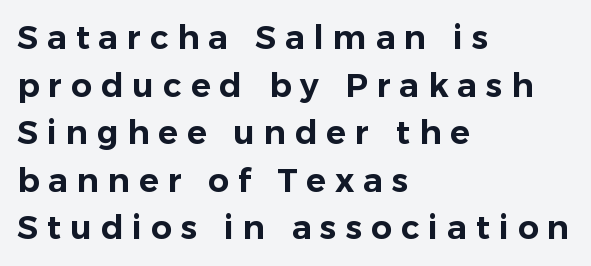
Q: Is the text italic (slanted)? A: No, it is upright.
Q: Is the typeface a serif or a sans-serif typeface? A: Sans-serif.
Q: Is the text underlined? A: No.
Q: How is the paragraph aligned? A: Left-aligned.
Q: Is the spacing between letters normal or unusually wide? A: Unusually wide.
Q: Is the spacing between lines tight, normal or loose? A: Normal.
Q: Width (condensed, normal, or wide)? A: Normal.
Q: Stroke contrast? A: Low.
Q: x-height? A: Medium.
Q: Monospaced? A: No.
